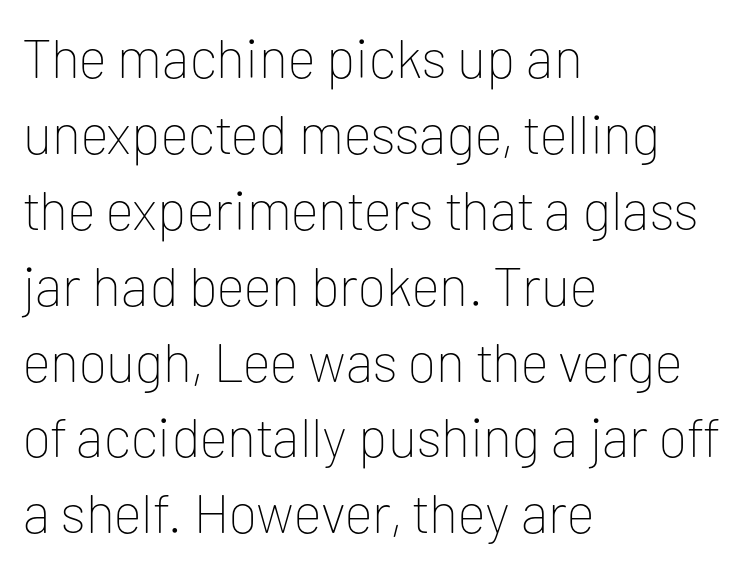
Summary of weight: not heavy and not bold. A typesetter would call this zero additional tracking. Reading down the block, your eye returns to a fixed left position each line. Rendered with straight, roman letterforms.
